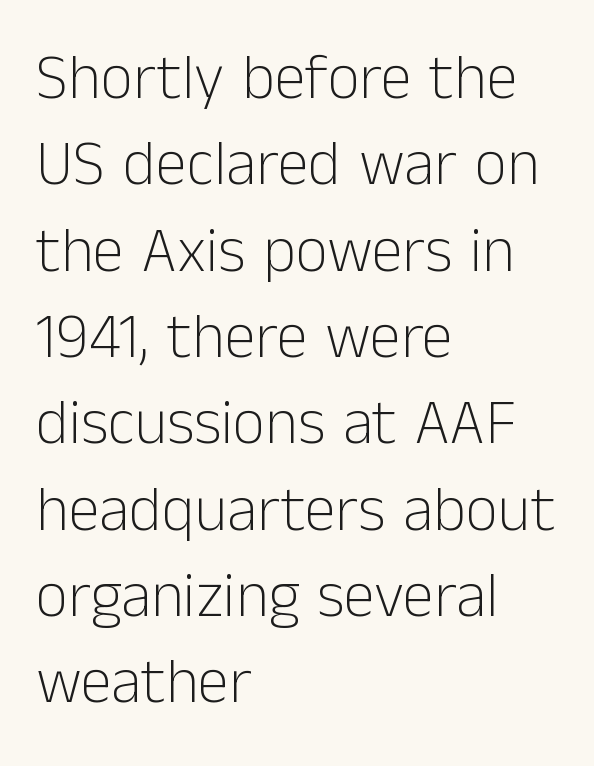
Reading down the column, the eye jumps a familiar distance to each next line. Standard letterfit; no display-style spreading of the glyphs. If you drew a line through each stem, it would be perfectly vertical. In CSS terms this would be text-align: left.
